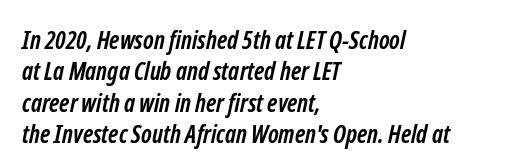
Q: Is the text bold? A: Yes.
Q: Is the text underlined? A: No.
Q: How is the paragraph aligned? A: Left-aligned.
Q: Is the spacing between letters normal or unusually wide? A: Normal.
Q: Is the spacing between lines tight, normal or loose? A: Normal.
